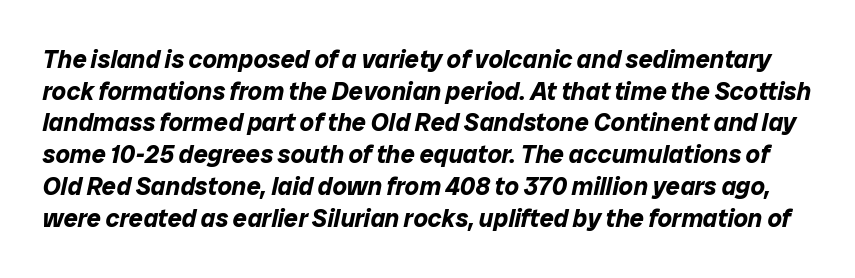
The image shows 25 px bold type, italic (leaning right); set normal line spacing (1.27x), normal letter spacing, not underlined.
